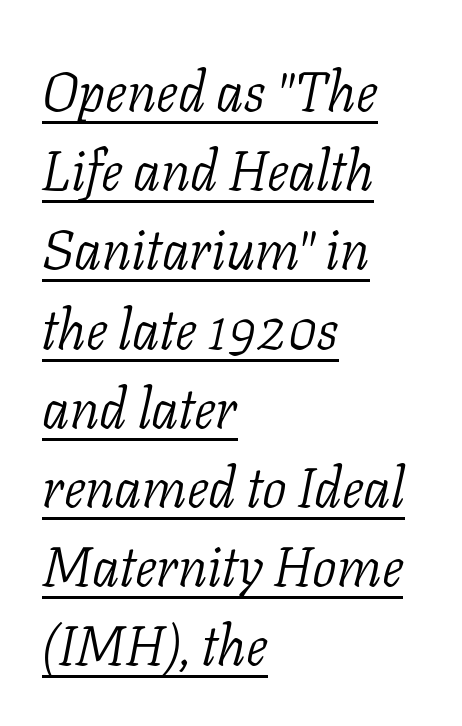
The image shows 55 px light serif type, italic (leaning right); set left-aligned, normal line spacing (1.44x), normal letter spacing, underlined; low stroke contrast and a medium x-height.
